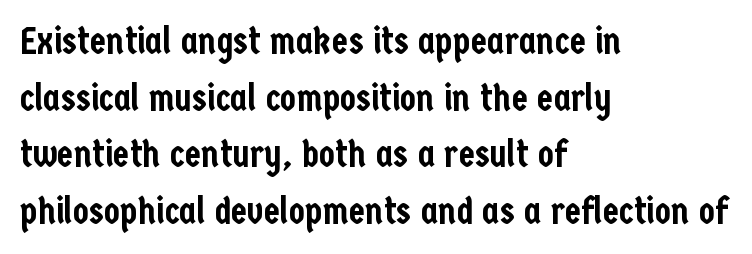
{"serif": "no", "italic": "no", "width": "condensed", "stroke_contrast": "low", "x_height": "medium", "monospaced": "no", "underline": "no", "align": "left", "line_spacing": "normal", "line_spacing_ratio": 1.53, "letter_spacing": "normal", "letter_spacing_em": 0.0, "glyph_px": 37}
